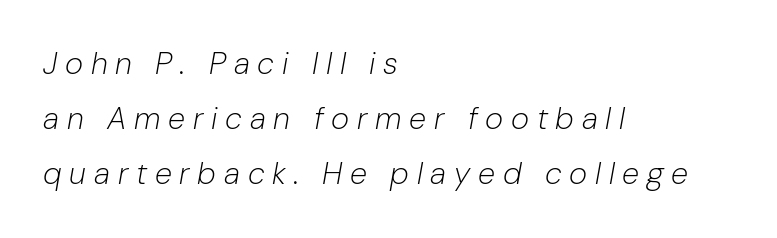
The rendering uses natural spacing where letterforms have individual widths. These glyphs show unthickened strokes, regular width or finer. Has an underline been added? It has not. A typesetter would call this heavily tracked-out type.
